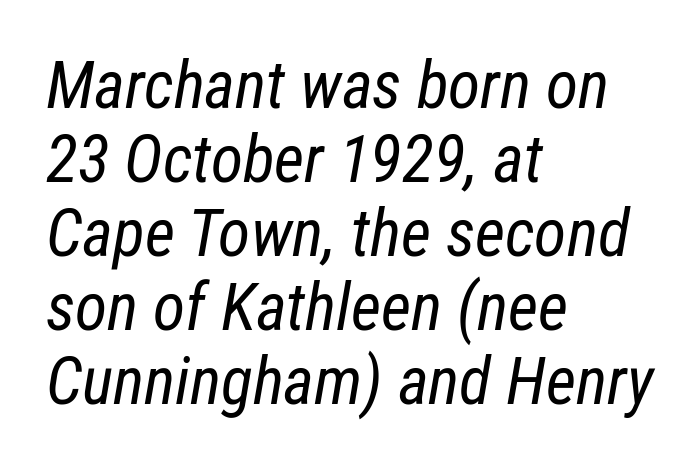
Q: Is the text bold? A: No.
Q: Is the text italic (slanted)? A: Yes, it leans right by about 12 degrees.
Q: Is the text underlined? A: No.
Q: How is the paragraph aligned? A: Left-aligned.
Q: Is the spacing between letters normal or unusually wide? A: Normal.
Q: Is the spacing between lines tight, normal or loose? A: Tight.
Q: Width (condensed, normal, or wide)? A: Condensed.
Q: Stroke contrast? A: Low.
Q: x-height? A: Medium.
Q: Monospaced? A: No.
